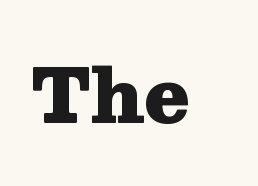
Q: Is the text bold? A: Yes.
Q: Is the text italic (slanted)? A: No, it is upright.
Q: Is the typeface a serif or a sans-serif typeface? A: Serif.
Q: Is the text underlined? A: No.
Q: Is the spacing between letters normal or unusually wide? A: Normal.
Q: Width (condensed, normal, or wide)? A: Wide.
Q: Stroke contrast? A: Medium.
Q: x-height? A: Medium.
Q: Monospaced? A: No.
